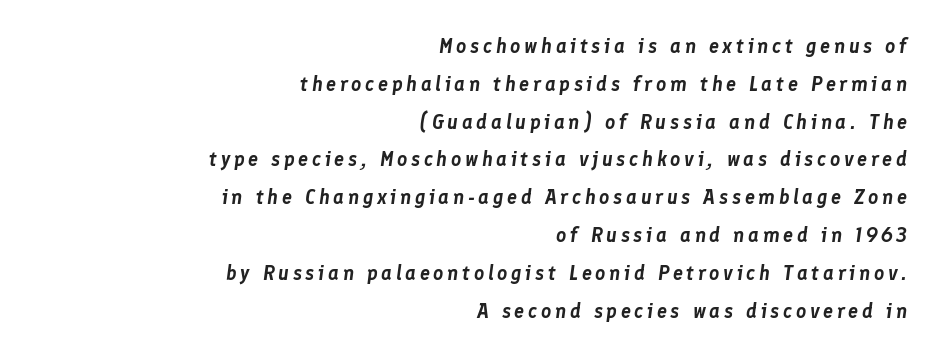
The image shows 20 px text type, italic (leaning right); set right-aligned, line spacing 1.89x, not underlined.
